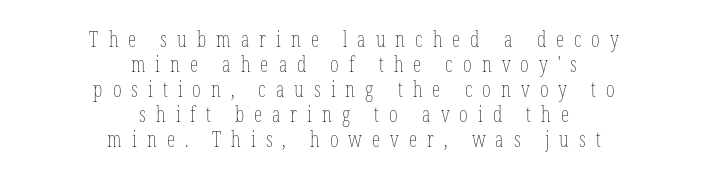
The rendering inserts visible extra space after every character. Descender tails drop into unmarked territory. The type sits square on the baseline with zero lean. The rag falls on both sides of this text block equally.
